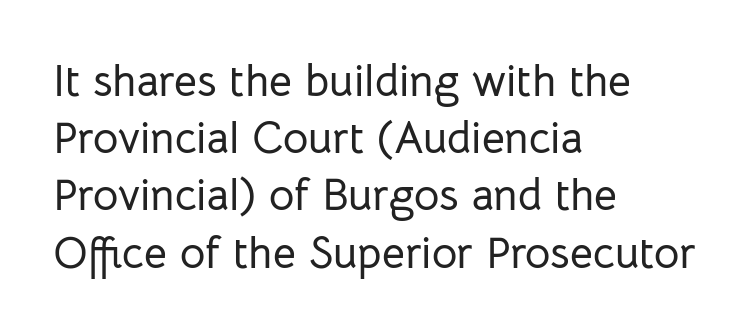
The image shows 44 px sans-serif type, upright; set left-aligned, normal line spacing (1.3x), normal letter spacing, not underlined; low stroke contrast and a medium x-height.
